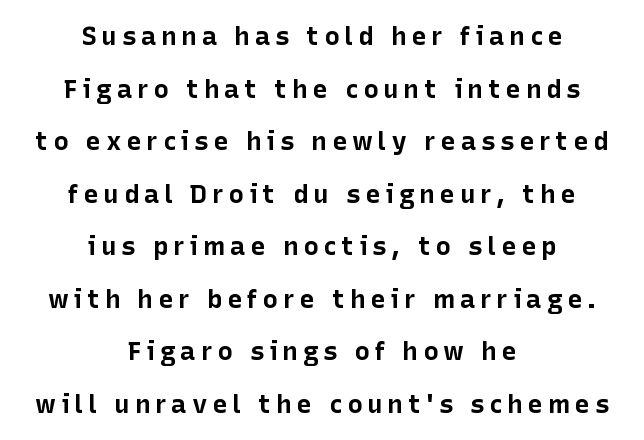
The image shows 26 px bold type, upright; set centered, loose line spacing (2.02x), not underlined.
